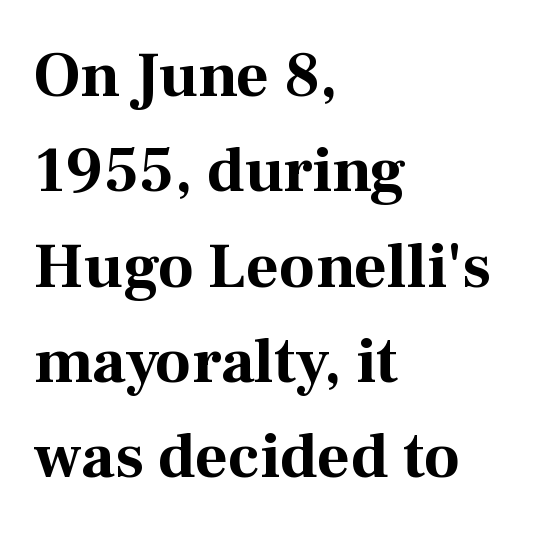
A normal amount of white space separates one row of letters from the next. The letterforms sit shoulder to shoulder at normal distance. Serifs: yes, visible at the terminals of the letterforms. Thick stems and heavy bowls — unmistakably bold. Here the designer chose a conventional face with non-uniform glyph widths.
